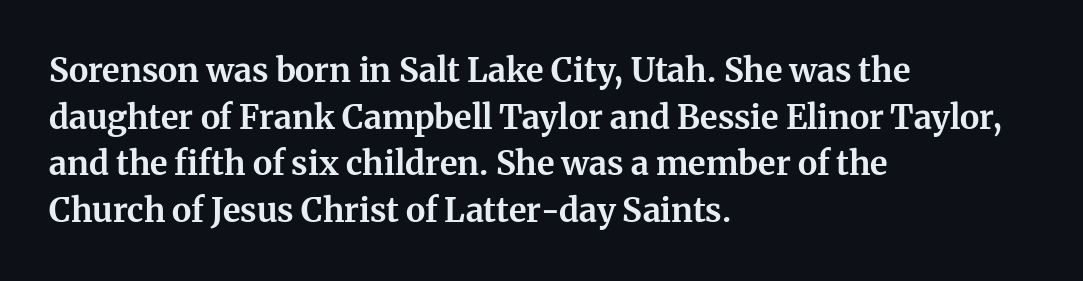
{"serif": "yes", "italic": "no", "bold": "yes", "weight": "bold", "width": "normal", "stroke_contrast": "medium", "x_height": "medium", "monospaced": "no", "underline": "no", "align": "left", "line_spacing": "normal", "line_spacing_ratio": 1.41, "letter_spacing": "normal", "letter_spacing_em": 0.0, "glyph_px": 33}
